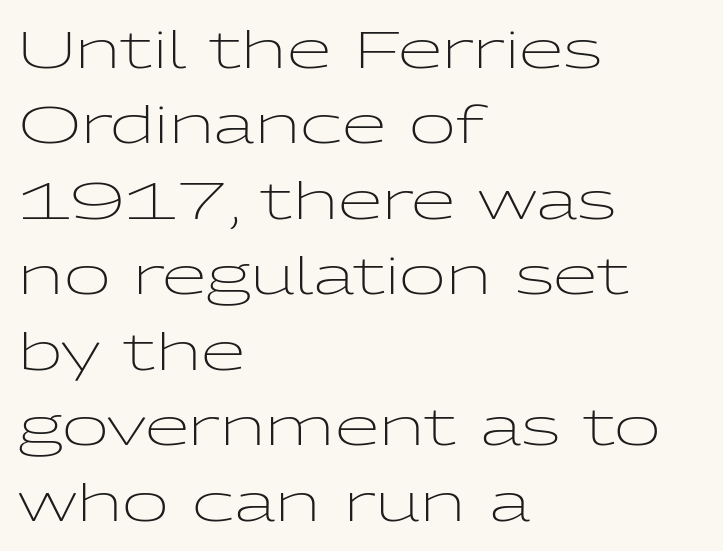
The image shows 51 px light, wide sans-serif type, upright; set left-aligned, normal line spacing (1.48x), normal letter spacing, not underlined; low stroke contrast and a medium x-height.
